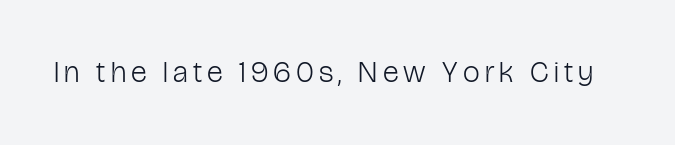
Is this a fixed-width face? No — the glyphs have proportional, varying widths. A typesetter would label this face a sans. Heaviness? Minimal to ordinary, like unemphasized prose. The space directly below the letters is spotless. Style check: upright.
